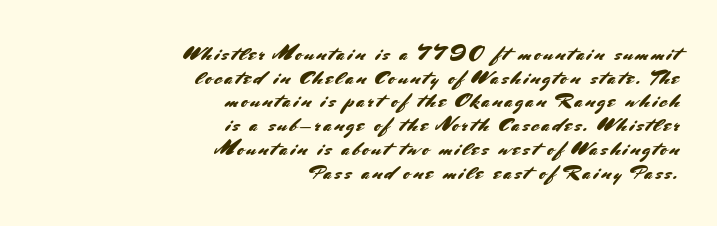
{"underline": "no", "align": "right", "line_spacing": "tight", "line_spacing_ratio": 1.13, "glyph_px": 21}
